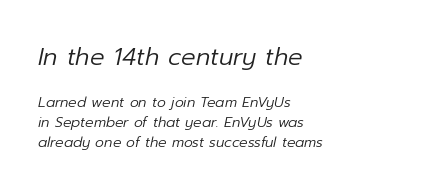
The image shows 24 px text type, italic (leaning right); set left-aligned, normal line spacing (1.42x), normal letter spacing, not underlined; the first (top) block is 1.71x larger.
